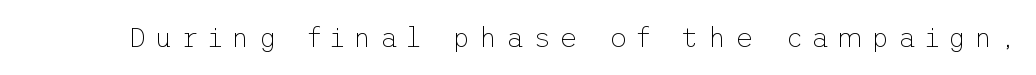
{"serif": "no", "italic": "no", "bold": "no", "weight": "thin", "width": "normal", "stroke_contrast": "low", "x_height": "medium", "underline": "no", "letter_spacing": "wide", "letter_spacing_em": 0.31, "glyph_px": 28}
